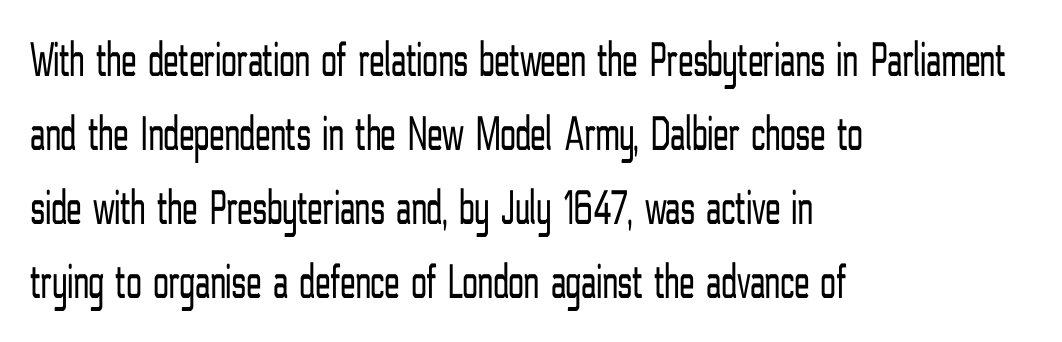
{"serif": "no", "italic": "no", "bold": "no", "weight": "light", "width": "condensed", "stroke_contrast": "low", "x_height": "medium", "monospaced": "no", "underline": "no", "align": "left", "line_spacing": "normal", "line_spacing_ratio": 1.48, "letter_spacing": "normal", "letter_spacing_em": 0.0, "glyph_px": 50}
